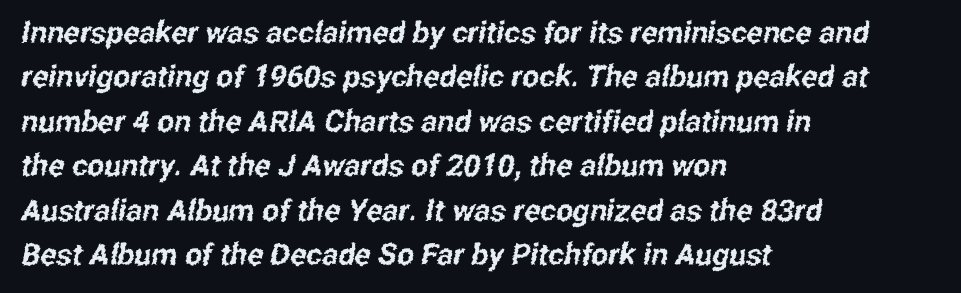
The image shows 30 px condensed sans-serif type; set left-aligned, normal line spacing (1.48x), normal letter spacing, not underlined; low stroke contrast and a medium x-height.
